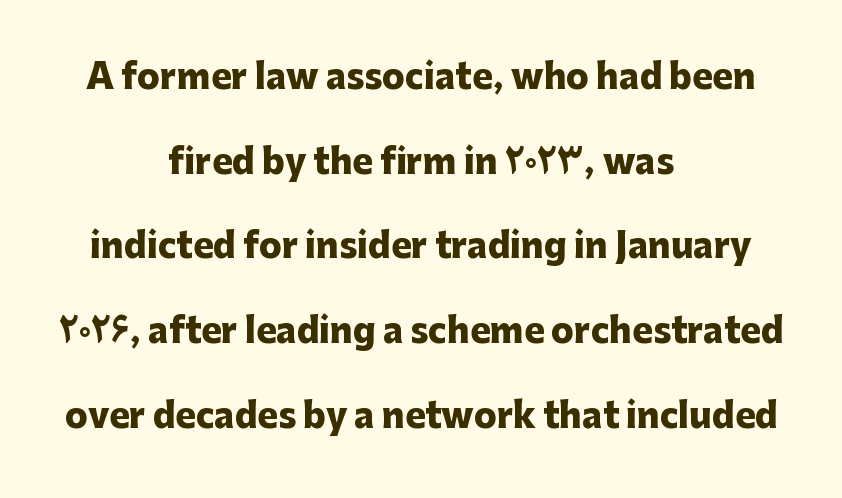
Baseline-to-baseline distance is far greater than the letter height. The rendering keeps characters at their native spacing. These lines are rendered in a variable-pitch font. Nothing sits at the stroke ends, so this counts as sans-serif.
